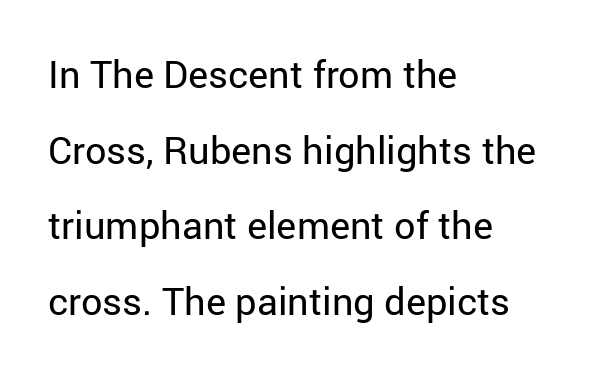
Q: Is the text bold? A: No.
Q: Is the text italic (slanted)? A: No, it is upright.
Q: Is the typeface a serif or a sans-serif typeface? A: Sans-serif.
Q: Is the text underlined? A: No.
Q: How is the paragraph aligned? A: Left-aligned.
Q: Is the spacing between letters normal or unusually wide? A: Normal.
Q: Is the spacing between lines tight, normal or loose? A: Loose.
Q: Width (condensed, normal, or wide)? A: Normal.
Q: Stroke contrast? A: Low.
Q: x-height? A: Medium.
Q: Monospaced? A: No.
